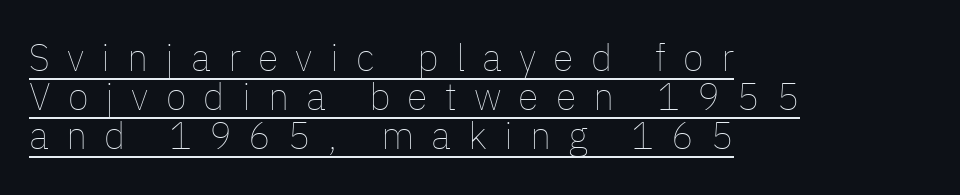
{"italic": "no", "bold": "no", "weight": "thin", "width": "normal", "stroke_contrast": "low", "x_height": "medium", "monospaced": "no", "underline": "yes", "align": "left", "line_spacing": "tight", "line_spacing_ratio": 1.03, "letter_spacing": "wide", "letter_spacing_em": 0.45, "glyph_px": 38}
